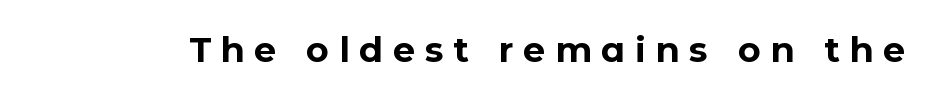
{"serif": "no", "italic": "no", "bold": "yes", "weight": "bold", "width": "normal", "stroke_contrast": "low", "x_height": "medium", "monospaced": "no", "underline": "no", "letter_spacing": "wide", "letter_spacing_em": 0.28, "glyph_px": 35}
